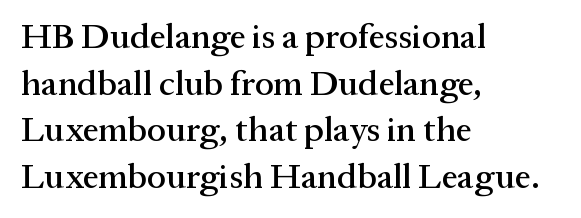
{"serif": "yes", "italic": "no", "width": "normal", "stroke_contrast": "medium", "x_height": "medium", "monospaced": "no", "underline": "no", "align": "left", "line_spacing": "normal", "line_spacing_ratio": 1.33, "letter_spacing": "normal", "letter_spacing_em": 0.0, "glyph_px": 35}
